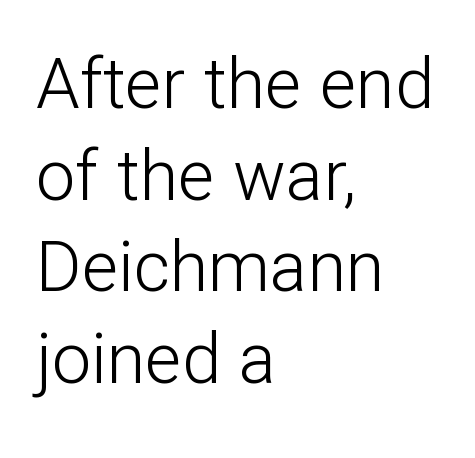
The image shows 70 px light sans-serif type, upright; set left-aligned, normal line spacing (1.31x), normal letter spacing, not underlined; low stroke contrast and a medium x-height.
